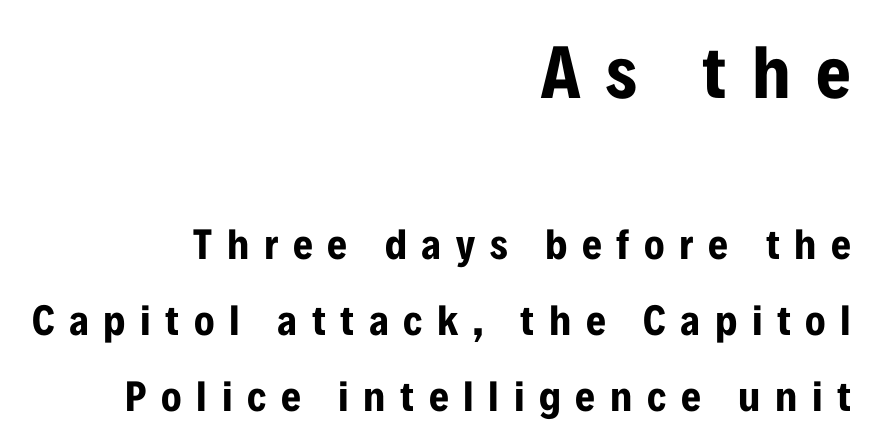
Q: Is the text bold? A: Yes.
Q: Is the text italic (slanted)? A: No, it is upright.
Q: Is the typeface a serif or a sans-serif typeface? A: Sans-serif.
Q: Is the text underlined? A: No.
Q: How is the paragraph aligned? A: Right-aligned.
Q: Is the spacing between letters normal or unusually wide? A: Unusually wide.
Q: Which block of text is set in a larger size, the first (top) or the second (bottom)? A: The first (top) one.
Q: Width (condensed, normal, or wide)? A: Condensed.
Q: Stroke contrast? A: Low.
Q: x-height? A: Medium.
Q: Monospaced? A: No.
